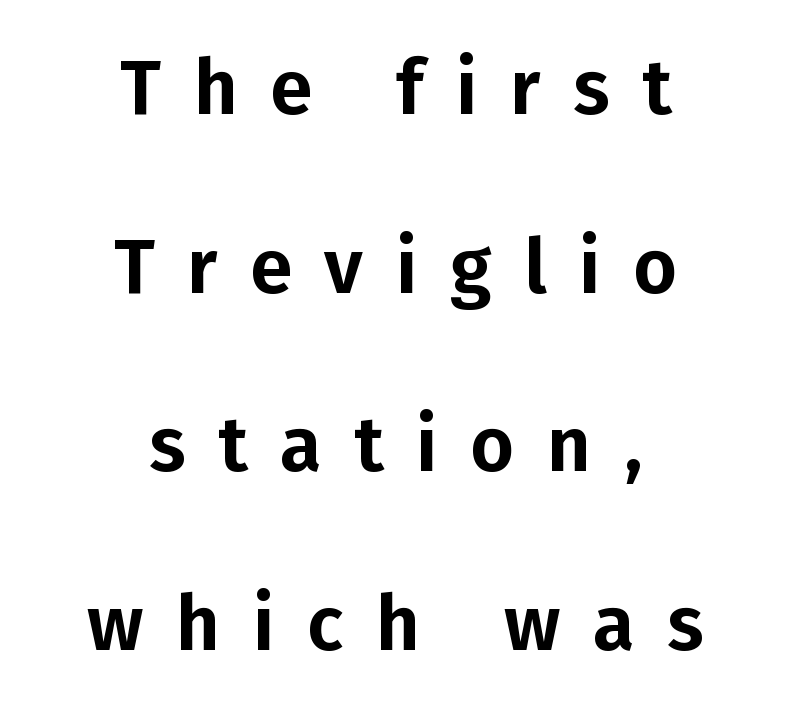
Q: Is the text italic (slanted)? A: No, it is upright.
Q: Is the typeface a serif or a sans-serif typeface? A: Sans-serif.
Q: Is the text underlined? A: No.
Q: How is the paragraph aligned? A: Centered.
Q: Is the spacing between letters normal or unusually wide? A: Unusually wide.
Q: Is the spacing between lines tight, normal or loose? A: Loose.
Q: Width (condensed, normal, or wide)? A: Normal.
Q: Stroke contrast? A: Low.
Q: x-height? A: Medium.
Q: Monospaced? A: No.
